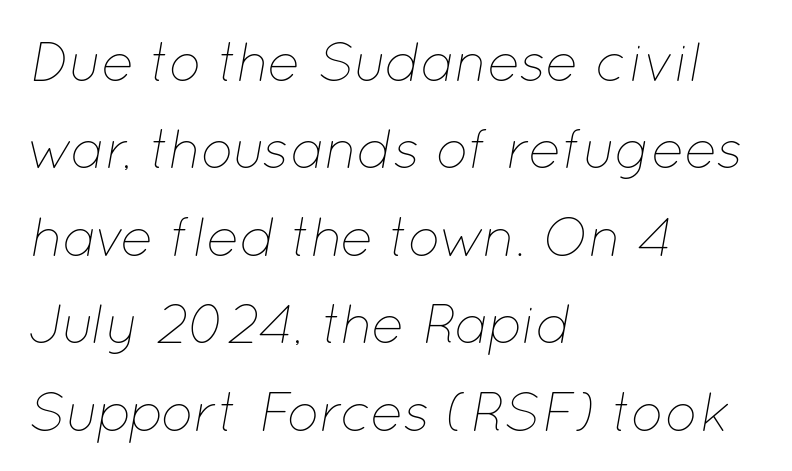
Reading down the column, the eye jumps a familiar distance to each next line. Letters rest on an invisible, unmarked baseline. Is the type slanted? Yes — the strokes lean at a clear angle. Observe the ordinary spacing: letters are neighbours, not strangers. These lines stack with their left ends in a neat column. This sample has the flowing, uneven cadence of proportional lettering.
